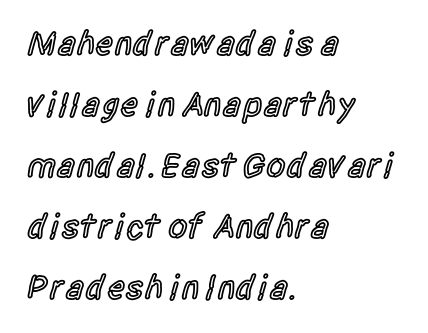
The image shows 35 px semibold, condensed sans-serif type; set left-aligned, line spacing 1.74x, normal letter spacing, not underlined; a large x-height.
